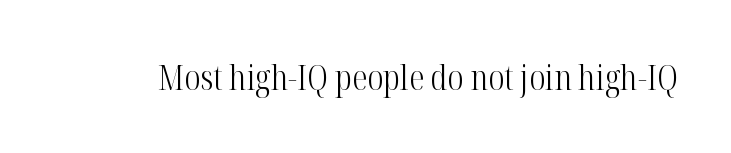
{"serif": "yes", "italic": "no", "bold": "no", "weight": "light", "width": "condensed", "stroke_contrast": "high", "x_height": "medium", "monospaced": "no", "underline": "no", "letter_spacing": "normal", "letter_spacing_em": 0.0, "glyph_px": 34}
